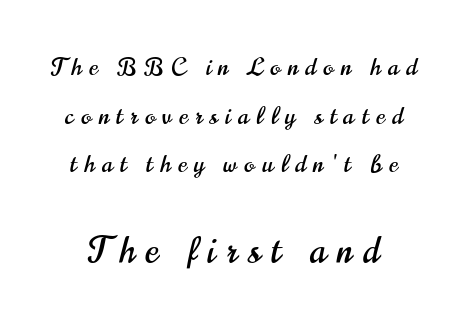
The image shows 36 px condensed sans-serif type; set loose line spacing (2.03x), unusually wide letter spacing (+0.31 em), not underlined; the second (bottom) block is 1.5x larger; high stroke contrast and a small x-height.
